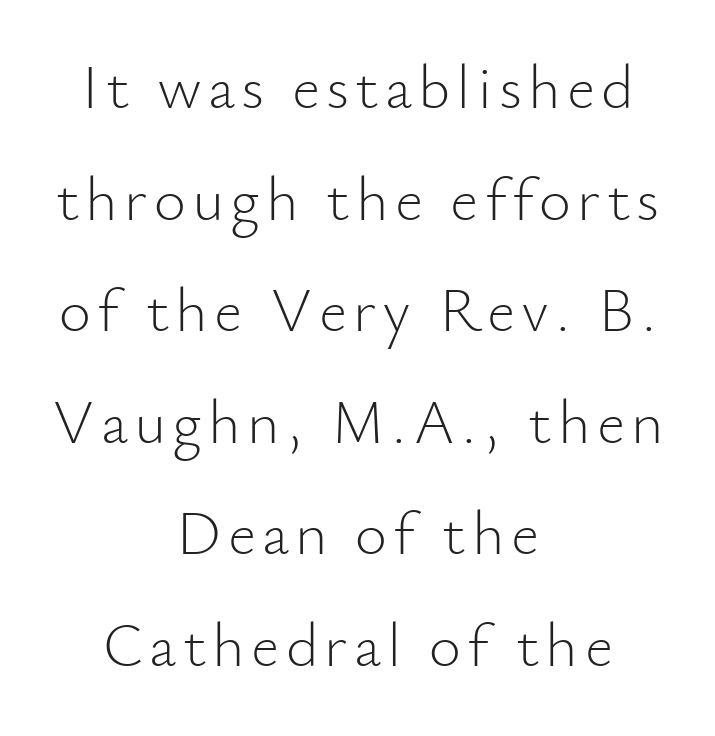
The space directly below the letters is spotless. No chunkiness to these letters — they're not bold. What kind of face is this? One without serifs — a sans. Alignment: centered.
